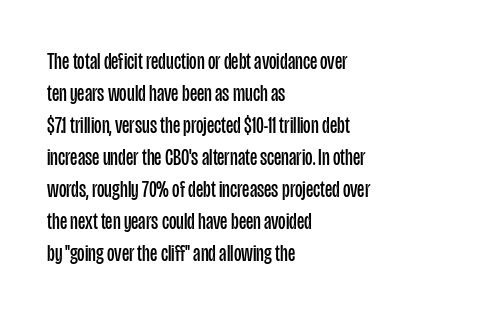
Q: Is the text bold? A: No.
Q: Is the text italic (slanted)? A: No, it is upright.
Q: Is the text underlined? A: No.
Q: How is the paragraph aligned? A: Left-aligned.
Q: Is the spacing between letters normal or unusually wide? A: Normal.
Q: Is the spacing between lines tight, normal or loose? A: Normal.
